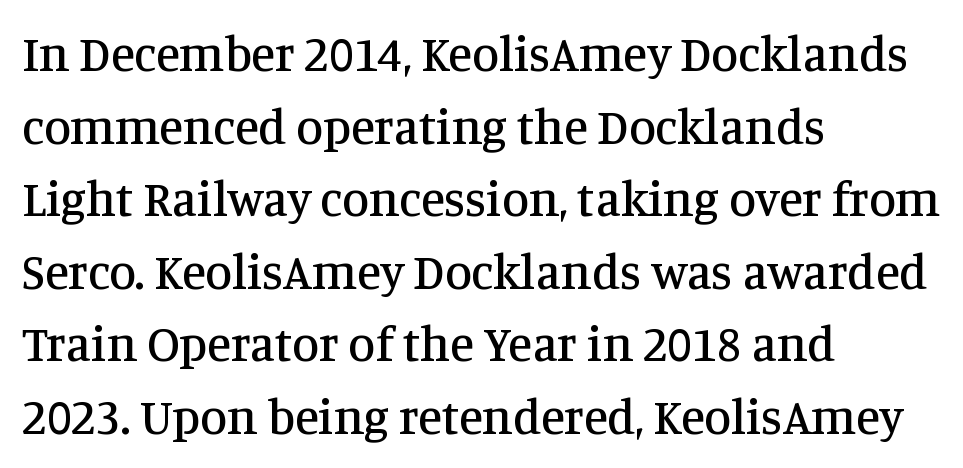
Q: Is the text italic (slanted)? A: No, it is upright.
Q: Is the typeface a serif or a sans-serif typeface? A: Serif.
Q: Is the text underlined? A: No.
Q: How is the paragraph aligned? A: Left-aligned.
Q: Is the spacing between letters normal or unusually wide? A: Normal.
Q: Is the spacing between lines tight, normal or loose? A: Normal.
Q: Width (condensed, normal, or wide)? A: Normal.
Q: Stroke contrast? A: Medium.
Q: x-height? A: Large.
Q: Monospaced? A: No.
